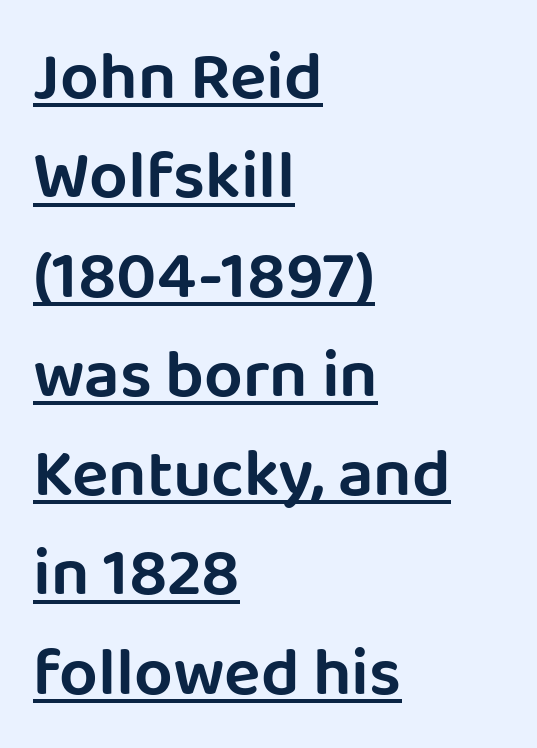
The image shows 68 px sans-serif type, upright; set left-aligned, normal line spacing (1.46x), normal letter spacing, underlined; low stroke contrast and a large x-height.
